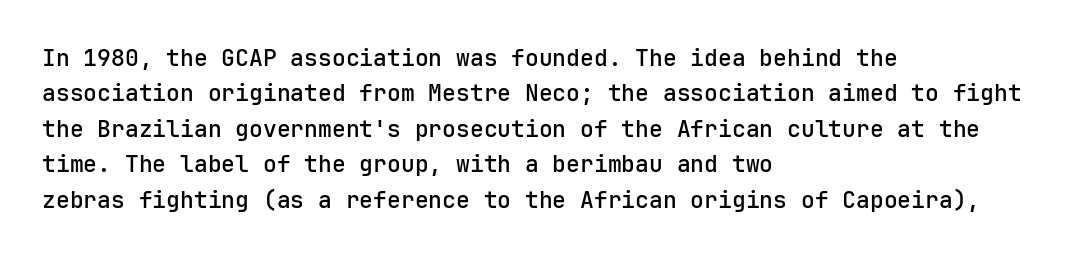
{"italic": "no", "bold": "semi", "underline": "no", "align": "left", "line_spacing": "normal", "line_spacing_ratio": 1.54, "letter_spacing": "normal", "letter_spacing_em": 0.0, "glyph_px": 23}
